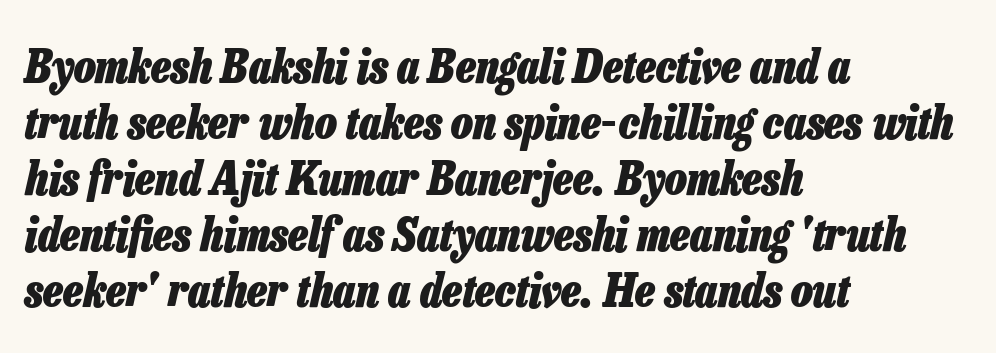
Emphasis-style slanted type is in use. Leftover space on each line is placed entirely after the last word. The passage shown has conventional tracking throughout. Note the varied advance widths — an 'i' is clearly narrower than an 'm'. Plenty of ink on the page — the face is bold.
